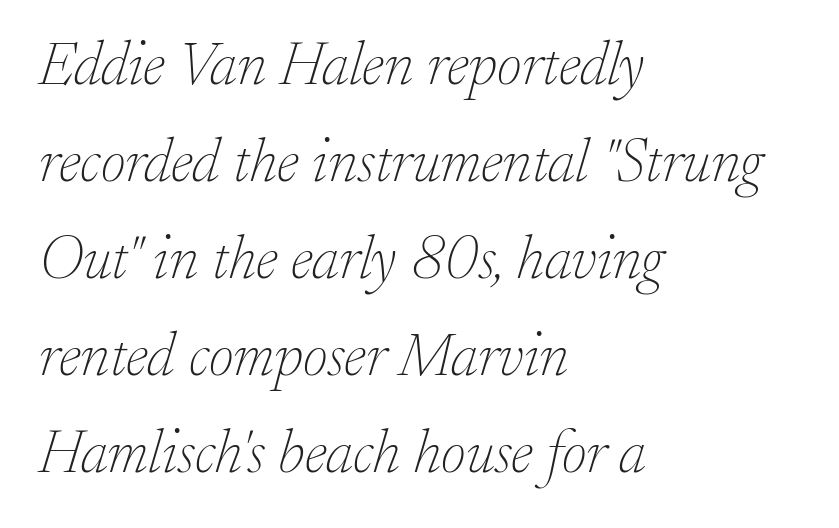
The image shows 61 px thin serif type, italic (leaning right); set left-aligned, normal line spacing (1.59x), normal letter spacing, not underlined; low stroke contrast and a small x-height.
